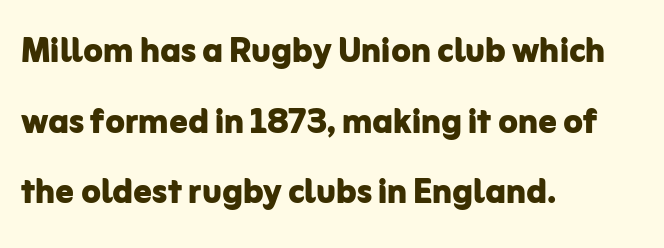
The image shows 45 px bold sans-serif type, upright; set left-aligned, normal line spacing (1.57x), normal letter spacing, not underlined; low stroke contrast and a medium x-height.
